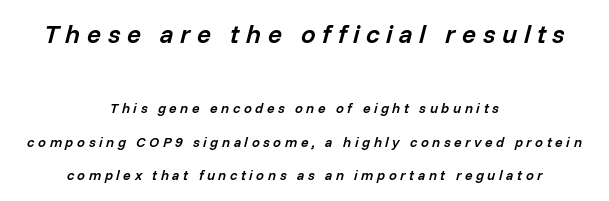
{"italic": "yes", "lean": "right", "slant_degrees": 14, "bold": "semi", "underline": "no", "align": "center", "line_spacing": "loose", "line_spacing_ratio": 2.37, "letter_spacing": "wide", "letter_spacing_em": 0.25, "larger_block": "first", "size_ratio": 1.86, "glyph_px": 26}
